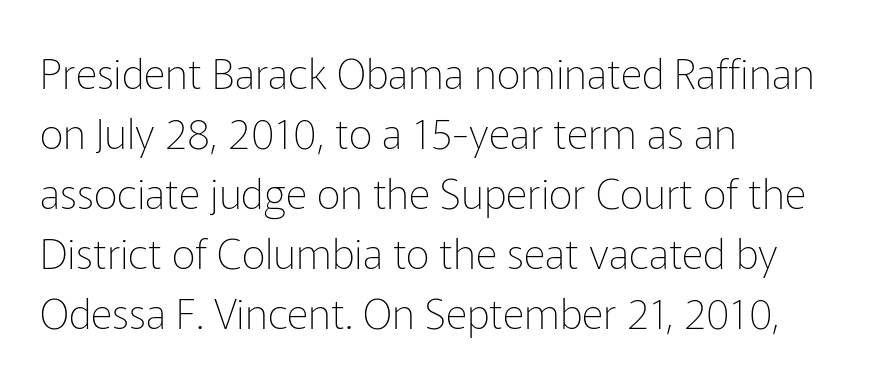
The image shows 42 px thin sans-serif type, upright; set left-aligned, normal line spacing (1.43x), normal letter spacing, not underlined; low stroke contrast and a medium x-height.
